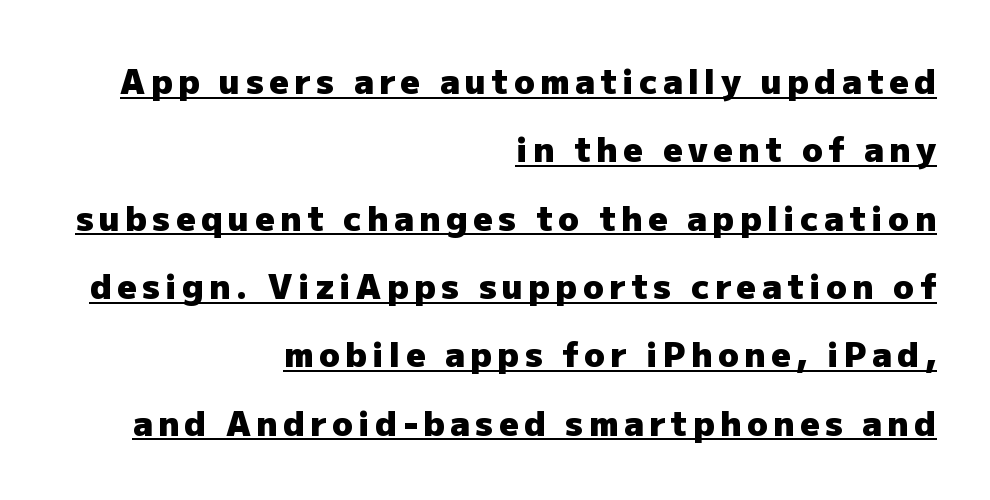
Q: Is the text bold? A: Yes.
Q: Is the text italic (slanted)? A: No, it is upright.
Q: Is the typeface a serif or a sans-serif typeface? A: Sans-serif.
Q: Is the text underlined? A: Yes.
Q: How is the paragraph aligned? A: Right-aligned.
Q: Is the spacing between lines tight, normal or loose? A: Loose.
Q: Width (condensed, normal, or wide)? A: Normal.
Q: Stroke contrast? A: Low.
Q: x-height? A: Medium.
Q: Monospaced? A: No.
